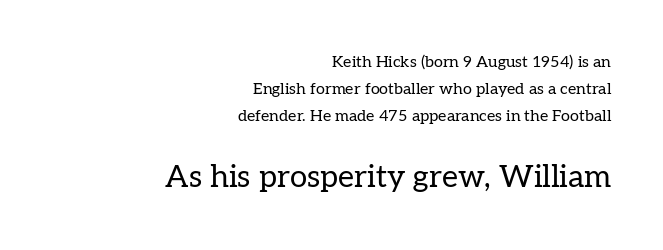
{"serif": "yes", "italic": "no", "bold": "no", "weight": "regular", "width": "normal", "stroke_contrast": "low", "x_height": "medium", "monospaced": "no", "underline": "no", "align": "right", "line_spacing": "normal", "line_spacing_ratio": 1.7, "letter_spacing": "normal", "letter_spacing_em": 0.0, "larger_block": "second", "size_ratio": 1.94, "glyph_px": 31}
